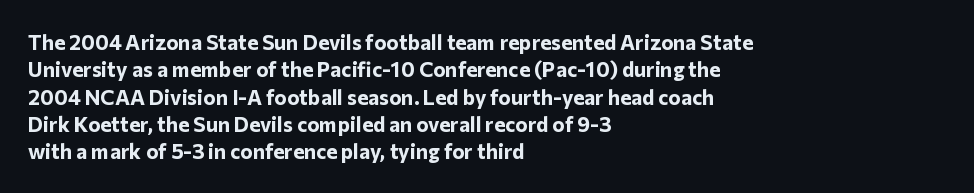
The rendering anchors every line to the left-hand side. This is the regular roman posture of the typeface. A normal amount of white space separates one row of letters from the next. The face used here is rendered with its standard letterfit. A clean baseline with only descenders dipping below it. The sample has been set heavy, in full bold.
